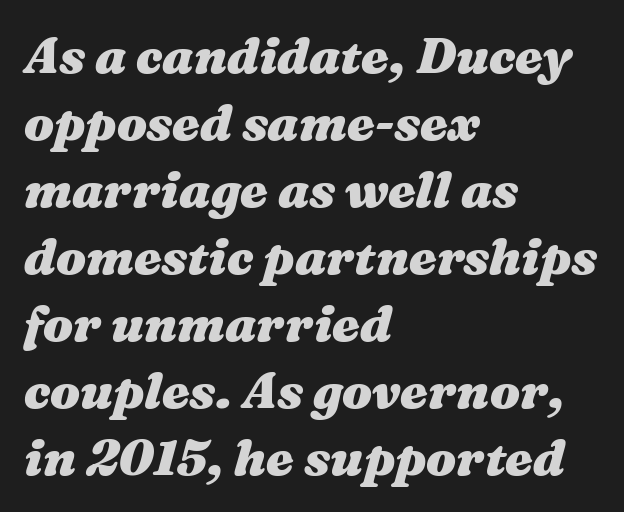
{"italic": "yes", "lean": "right", "slant_degrees": 16, "bold": "yes", "weight": "heavy", "width": "wide", "stroke_contrast": "medium", "x_height": "medium", "monospaced": "no", "underline": "no", "align": "left", "line_spacing": "normal", "line_spacing_ratio": 1.34, "letter_spacing": "normal", "letter_spacing_em": 0.0, "glyph_px": 50}
